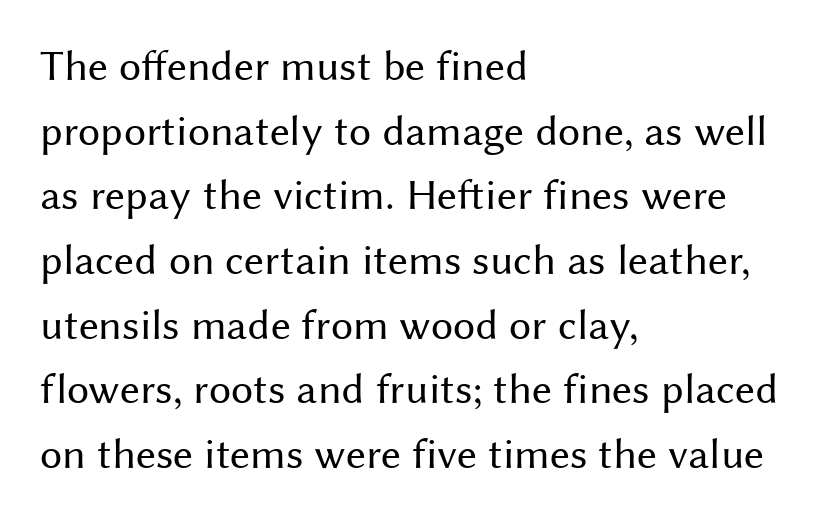
{"serif": "no", "italic": "no", "bold": "no", "weight": "regular", "width": "normal", "stroke_contrast": "medium", "x_height": "medium", "monospaced": "no", "underline": "no", "align": "left", "line_spacing": "normal", "line_spacing_ratio": 1.47, "letter_spacing": "normal", "letter_spacing_em": 0.0, "glyph_px": 44}
